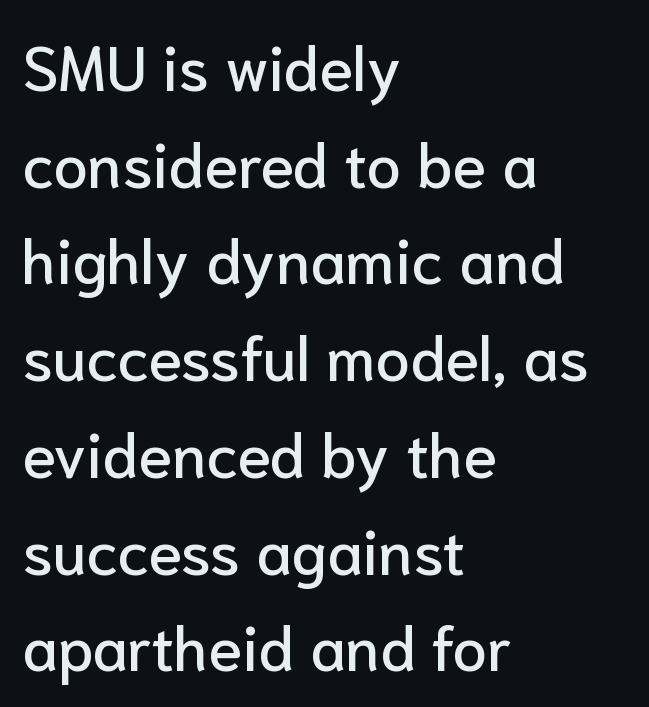
These lines are set flush left with a ragged right edge. Characters follow at the spacing the type designer built in. Unlike italic type, these characters show no tilt at all. This sample uses a sans-serif face.
